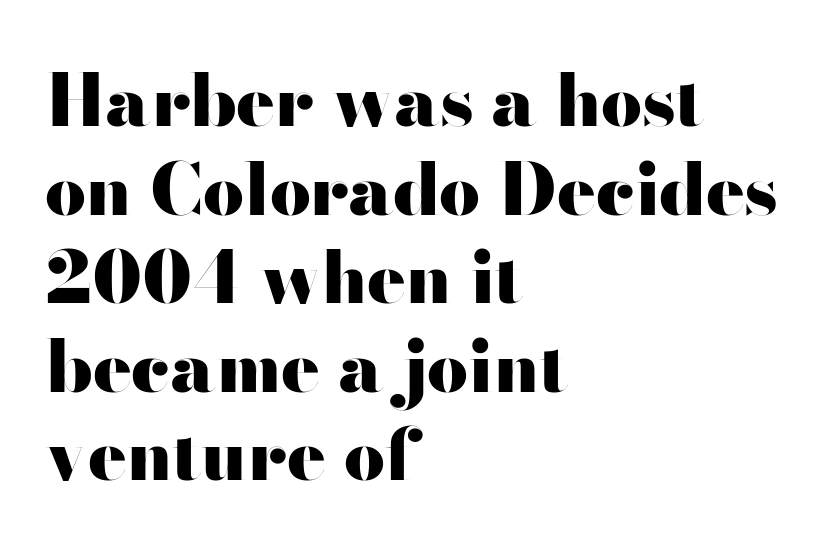
The image shows 72 px heavy, wide sans-serif type, upright; set left-aligned, line spacing 1.23x, normal letter spacing, not underlined; high stroke contrast and a small x-height.
